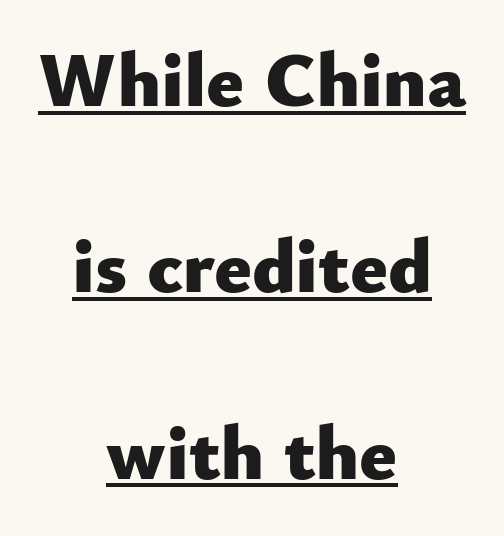
{"serif": "no", "italic": "no", "bold": "yes", "weight": "heavy", "width": "normal", "stroke_contrast": "low", "x_height": "small", "monospaced": "no", "underline": "yes", "align": "center", "line_spacing": "loose", "line_spacing_ratio": 2.39, "letter_spacing": "normal", "letter_spacing_em": 0.0, "glyph_px": 78}
